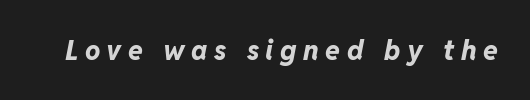
{"italic": "yes", "lean": "right", "slant_degrees": 11, "bold": "yes", "underline": "no", "letter_spacing": "wide", "letter_spacing_em": 0.24, "glyph_px": 27}
